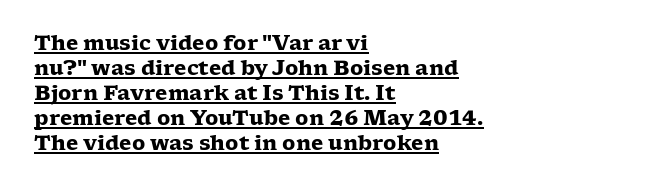
The image shows 20 px bold type, upright; set left-aligned, normal line spacing (1.25x), normal letter spacing, underlined.
